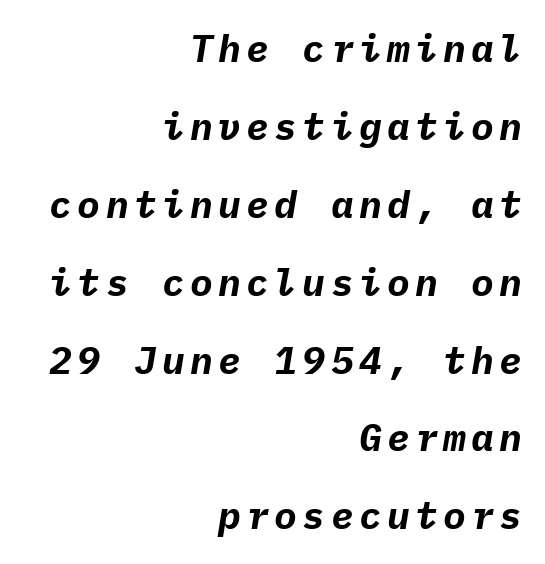
The image shows 38 px bold type, italic (leaning right), monospaced; set right-aligned, loose line spacing (2.05x), not underlined; low stroke contrast and a medium x-height.
